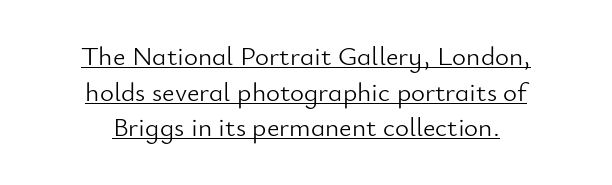
Q: Is the text bold? A: No.
Q: Is the text italic (slanted)? A: No, it is upright.
Q: Is the text underlined? A: Yes.
Q: How is the paragraph aligned? A: Centered.
Q: Is the spacing between letters normal or unusually wide? A: Normal.
Q: Is the spacing between lines tight, normal or loose? A: Normal.
